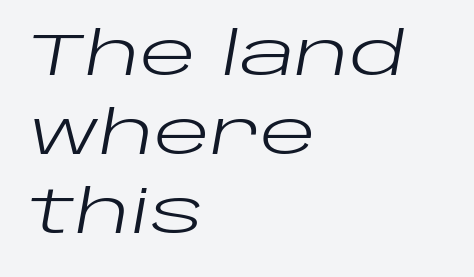
Q: Is the text bold? A: No.
Q: Is the text italic (slanted)? A: Yes, it leans right by about 10 degrees.
Q: Is the text underlined? A: No.
Q: How is the paragraph aligned? A: Left-aligned.
Q: Is the spacing between letters normal or unusually wide? A: Normal.
Q: Is the spacing between lines tight, normal or loose? A: Normal.
Q: Width (condensed, normal, or wide)? A: Wide.
Q: Stroke contrast? A: Low.
Q: x-height? A: Large.
Q: Monospaced? A: No.
